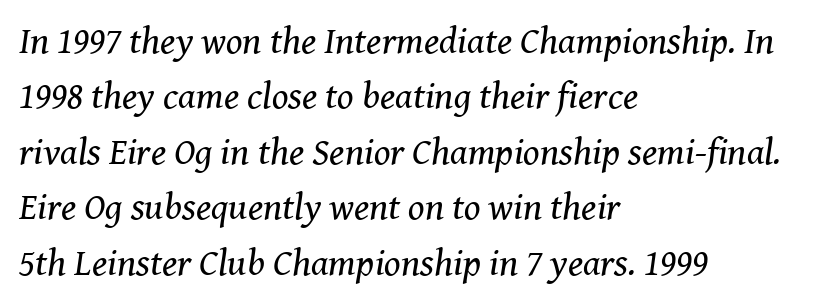
{"serif": "yes", "italic": "yes", "lean": "right", "slant_degrees": 8, "bold": "no", "weight": "regular", "width": "normal", "stroke_contrast": "medium", "x_height": "medium", "monospaced": "no", "underline": "no", "align": "left", "line_spacing": "normal", "line_spacing_ratio": 1.46, "letter_spacing": "normal", "letter_spacing_em": 0.0, "glyph_px": 38}
